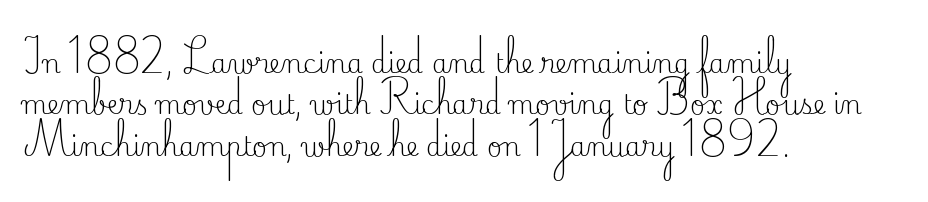
The image shows 26 px text type, upright; set left-aligned, normal line spacing (1.59x), normal letter spacing, not underlined.
